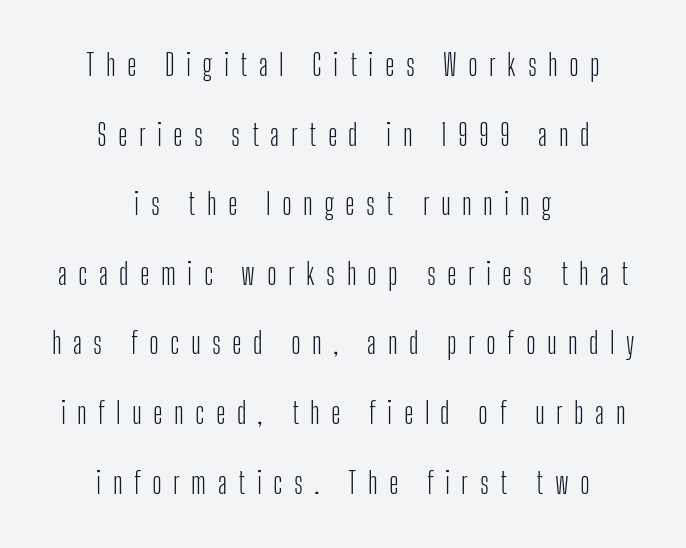
Every stem runs plumb, perpendicular to the baseline. The designer dialed line spacing up above the default. Characters follow at a spacing far wider than the type designer built in. Heft: none added — not bold.
